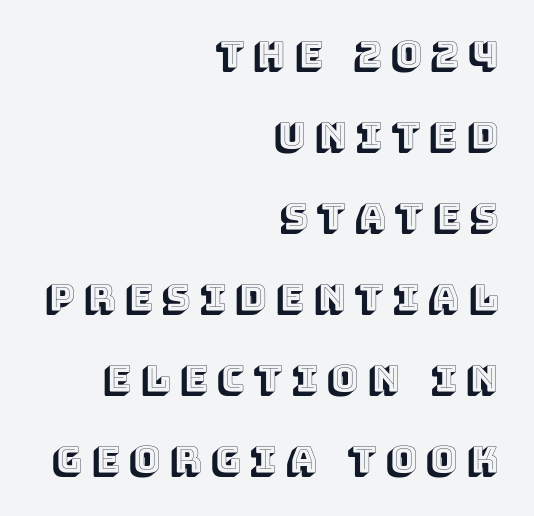
The image shows 37 px text type, upright; set right-aligned, loose line spacing (2.19x), unusually wide letter spacing (+0.26 em), not underlined; a large x-height.
